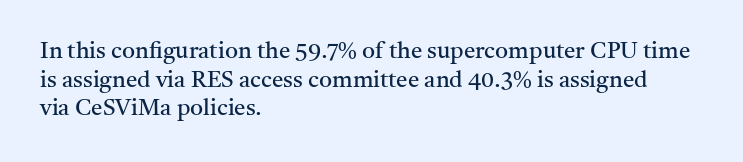
{"italic": "no", "bold": "no", "underline": "no", "align": "left", "line_spacing": "normal", "line_spacing_ratio": 1.25, "letter_spacing": "normal", "letter_spacing_em": 0.0, "glyph_px": 23}
